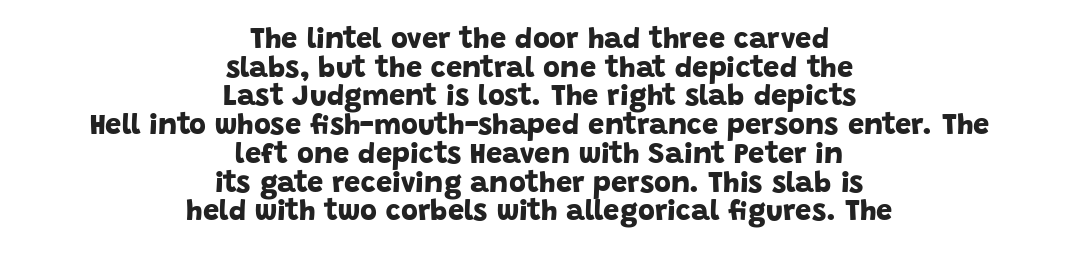
The image shows 29 px bold sans-serif type; set centered, tight line spacing (0.99x), normal letter spacing, not underlined; low stroke contrast and a large x-height.
